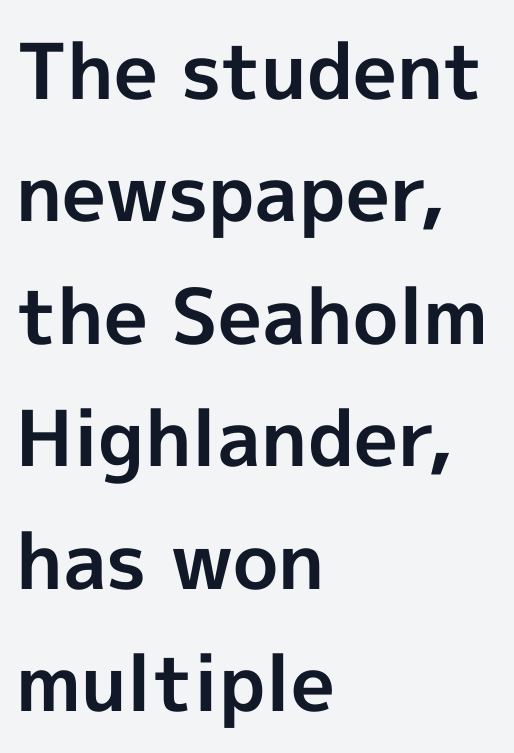
The image shows 77 px bold sans-serif type, upright; set left-aligned, normal line spacing (1.59x), normal letter spacing, not underlined; a medium x-height.
